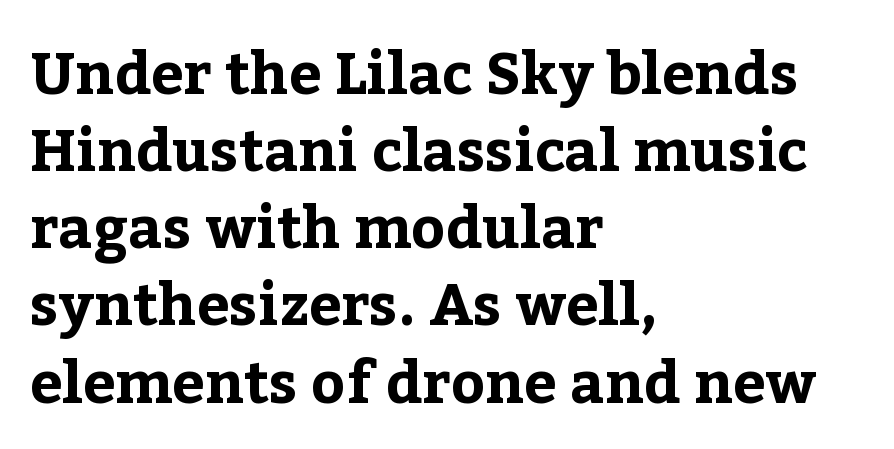
The image shows 58 px bold serif type, upright; set left-aligned, normal line spacing (1.33x), normal letter spacing, not underlined; low stroke contrast and a medium x-height.
